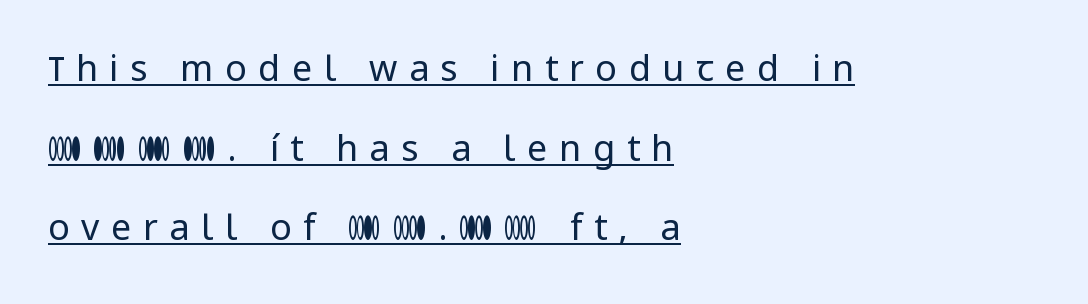
The image shows 36 px regular-weight sans-serif type, upright; set left-aligned, loose line spacing (2.21x), unusually wide letter spacing (+0.32 em), underlined; low stroke contrast and a medium x-height.
